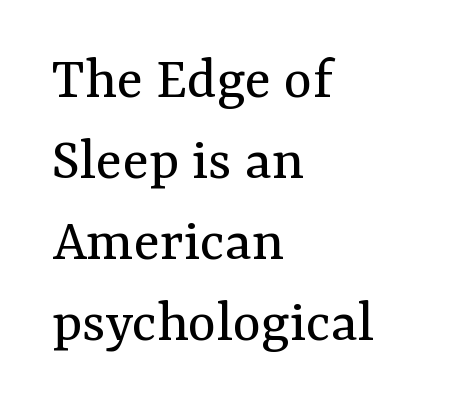
Q: Is the text bold? A: No.
Q: Is the text italic (slanted)? A: No, it is upright.
Q: Is the typeface a serif or a sans-serif typeface? A: Serif.
Q: Is the text underlined? A: No.
Q: How is the paragraph aligned? A: Left-aligned.
Q: Is the spacing between letters normal or unusually wide? A: Normal.
Q: Is the spacing between lines tight, normal or loose? A: Normal.
Q: Width (condensed, normal, or wide)? A: Normal.
Q: Stroke contrast? A: Medium.
Q: x-height? A: Medium.
Q: Monospaced? A: No.
